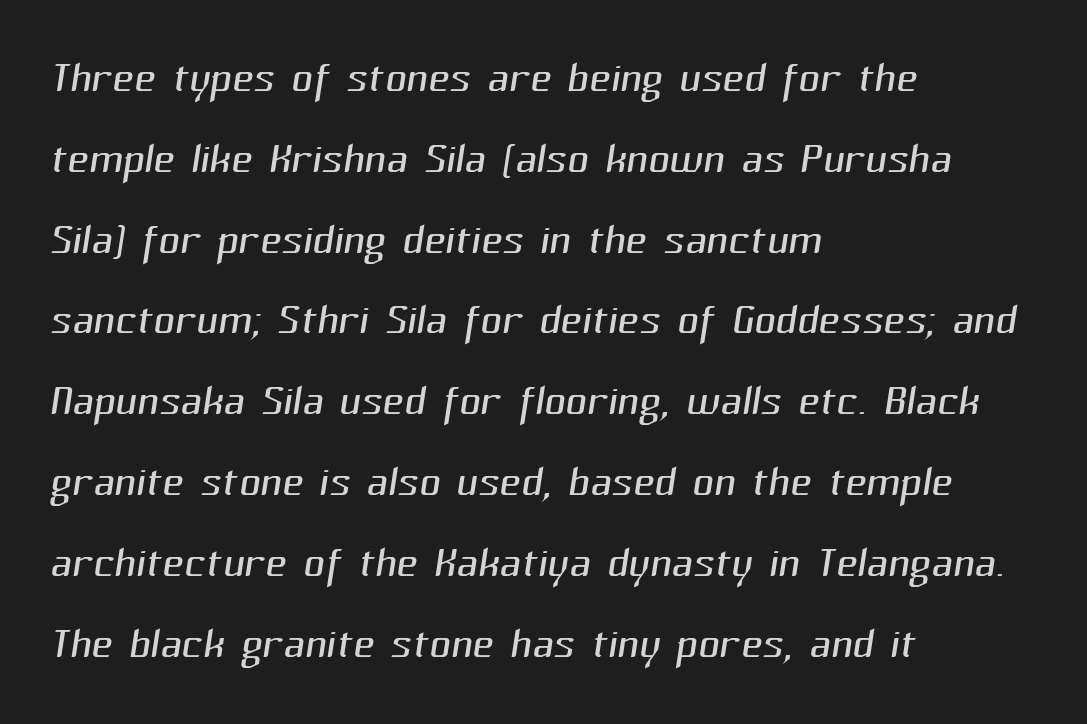
Here the designer chose a conventional face with non-uniform glyph widths. Regular leading. A student would call this left alignment; a typographer would say flush left, rag right. How are the letters spaced? Ordinarily, with no added tracking.
